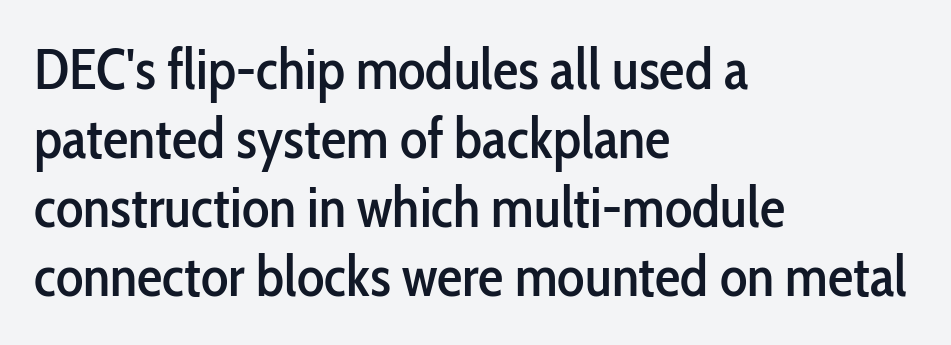
This rendering features lettering with no underline. Does the copy run flush right? No — it runs flush left. These lines keep a tight, regular rhythm from letter to letter. Do the characters align in a grid? No, the font is proportional. The passage shown is typeset with a sans-serif family. Posture: straight, roman, zero tilt.
